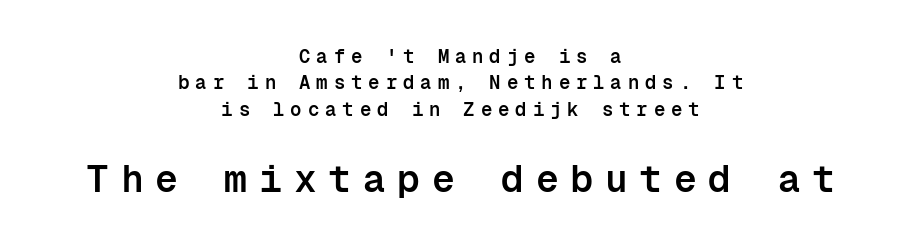
Reading top to bottom, the characters get bigger at the block break. Centered paragraph, ragged on both sides. Quick note: interline space is typical. Note the uniform advance width — an 'i' takes as much space as an 'm'. Examine the stroke ends and you'll find no serifs. The foot of each line stays bare and open.
